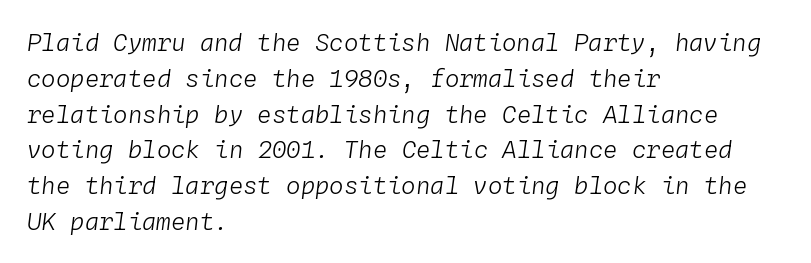
{"italic": "yes", "lean": "right", "slant_degrees": 4, "bold": "no", "underline": "no", "align": "left", "line_spacing": "normal", "line_spacing_ratio": 1.49, "letter_spacing": "normal", "letter_spacing_em": 0.0, "glyph_px": 24}
